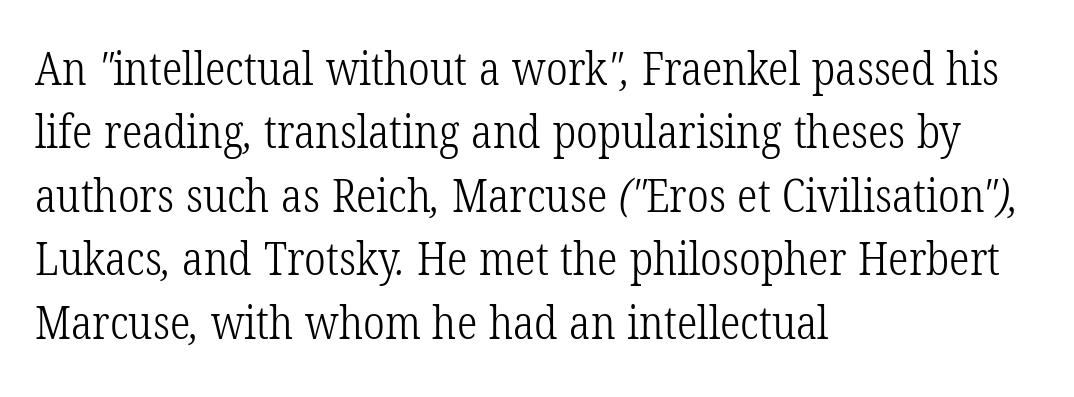
Q: Is the text bold? A: No.
Q: Is the typeface a serif or a sans-serif typeface? A: Serif.
Q: Is the text underlined? A: No.
Q: How is the paragraph aligned? A: Left-aligned.
Q: Is the spacing between letters normal or unusually wide? A: Normal.
Q: Is the spacing between lines tight, normal or loose? A: Normal.
Q: Width (condensed, normal, or wide)? A: Condensed.
Q: Stroke contrast? A: Low.
Q: x-height? A: Medium.
Q: Monospaced? A: No.
